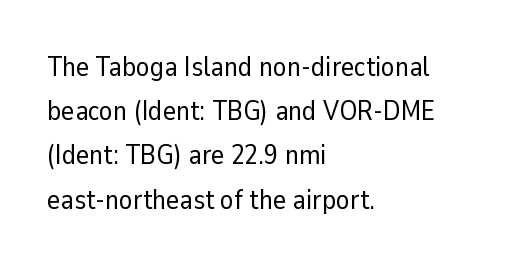
Horizontal alignment here is leftward, the default for most running prose. These lines were composed using upright roman letters. Proportional: the letters do not fall into vertical columns. Between one letter and the next there's only the usual sliver of space. The typeface has the unassuming heft of standard copy or less. The baseline area is clear.
